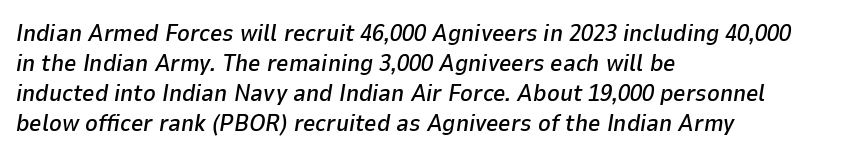
Q: Is the text italic (slanted)? A: Yes, it leans right by about 9 degrees.
Q: Is the text underlined? A: No.
Q: How is the paragraph aligned? A: Left-aligned.
Q: Is the spacing between letters normal or unusually wide? A: Normal.
Q: Is the spacing between lines tight, normal or loose? A: Normal.
